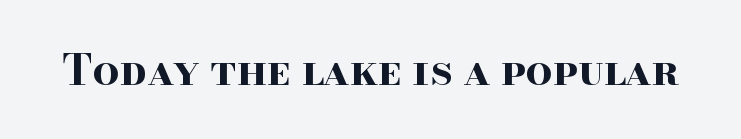
Q: Is the text bold? A: Yes.
Q: Is the text italic (slanted)? A: No, it is upright.
Q: Is the typeface a serif or a sans-serif typeface? A: Serif.
Q: Is the text underlined? A: No.
Q: Is the spacing between letters normal or unusually wide? A: Normal.
Q: Width (condensed, normal, or wide)? A: Wide.
Q: Stroke contrast? A: High.
Q: x-height? A: Small.
Q: Monospaced? A: No.
